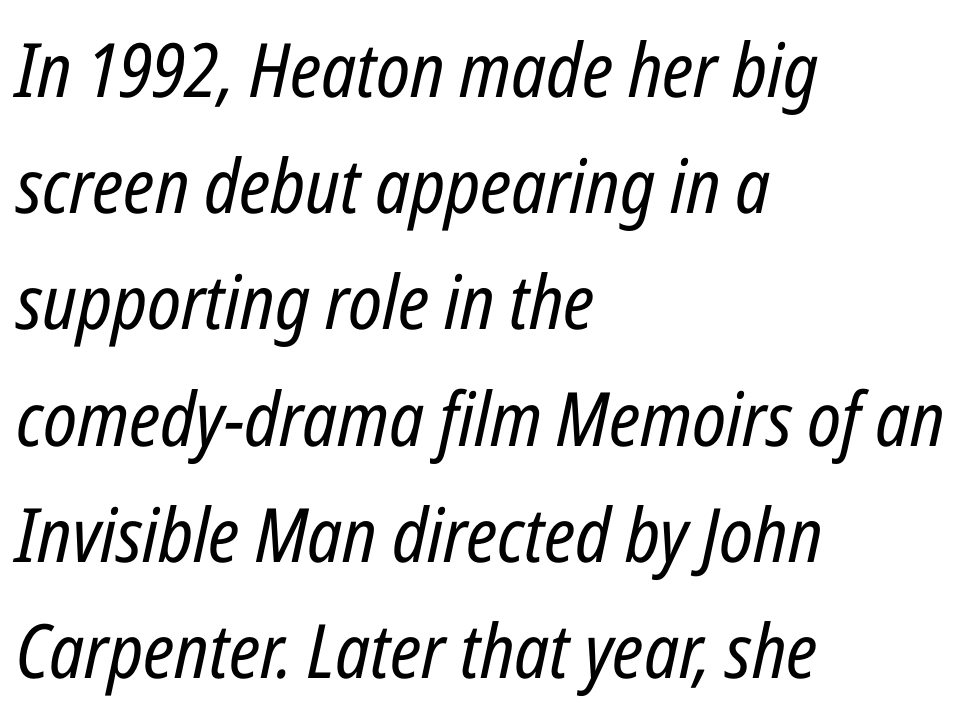
The image shows 75 px regular-weight, condensed type, italic (leaning right); set left-aligned, normal line spacing (1.55x), normal letter spacing, not underlined; low stroke contrast and a medium x-height.
